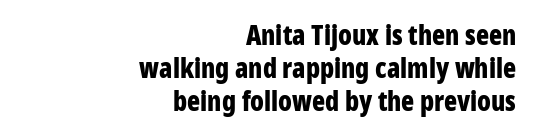
Q: Is the text bold? A: Yes.
Q: Is the text italic (slanted)? A: No, it is upright.
Q: Is the text underlined? A: No.
Q: How is the paragraph aligned? A: Right-aligned.
Q: Is the spacing between letters normal or unusually wide? A: Normal.
